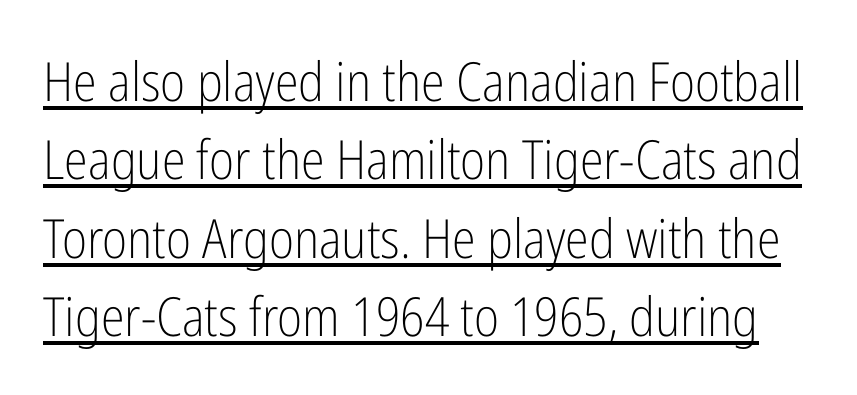
Q: Is the text bold? A: No.
Q: Is the text italic (slanted)? A: No, it is upright.
Q: Is the typeface a serif or a sans-serif typeface? A: Sans-serif.
Q: Is the text underlined? A: Yes.
Q: Is the spacing between letters normal or unusually wide? A: Normal.
Q: Is the spacing between lines tight, normal or loose? A: Normal.
Q: Width (condensed, normal, or wide)? A: Condensed.
Q: Stroke contrast? A: Low.
Q: x-height? A: Medium.
Q: Monospaced? A: No.
